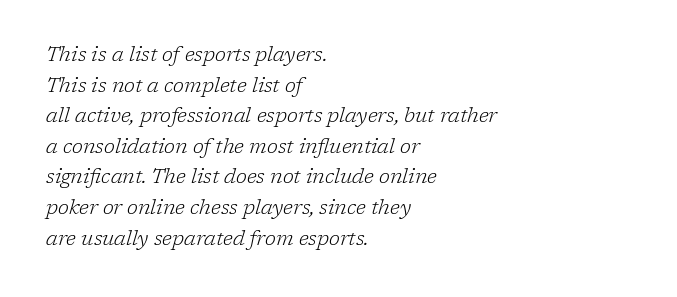
The image shows 20 px text type, italic (leaning right); set left-aligned, normal line spacing (1.53x), normal letter spacing, not underlined.
